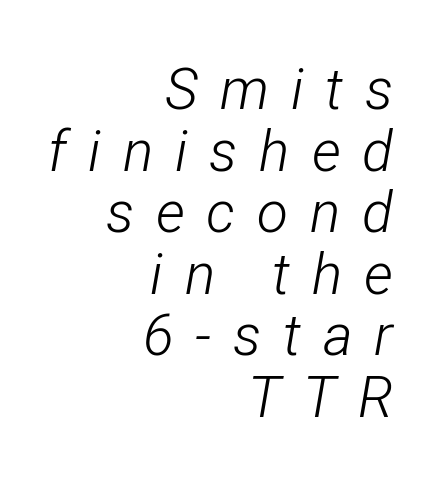
{"italic": "yes", "lean": "right", "slant_degrees": 12, "bold": "no", "weight": "light", "width": "condensed", "stroke_contrast": "low", "x_height": "medium", "monospaced": "no", "underline": "no", "align": "right", "line_spacing": "tight", "line_spacing_ratio": 1.08, "letter_spacing": "wide", "letter_spacing_em": 0.38, "glyph_px": 57}
